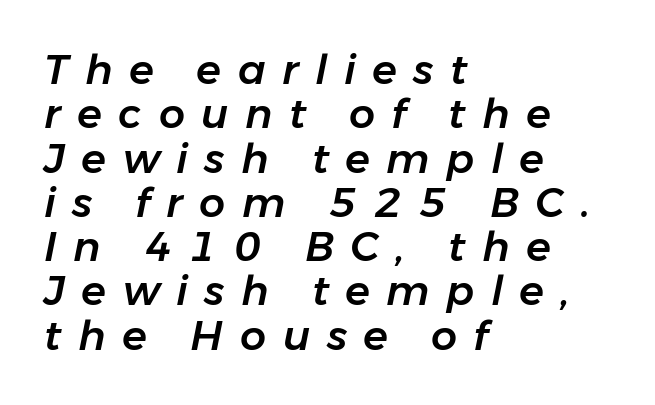
Summary of vertical rhythm: compact, with narrow interline spacing. No word sits above an underline. The paragraph shown leans on its left margin. A typesetter would call this proportional, since set widths differ per character. Here the glyphs are tracked loosely, breaking word shapes into spaced letters.
